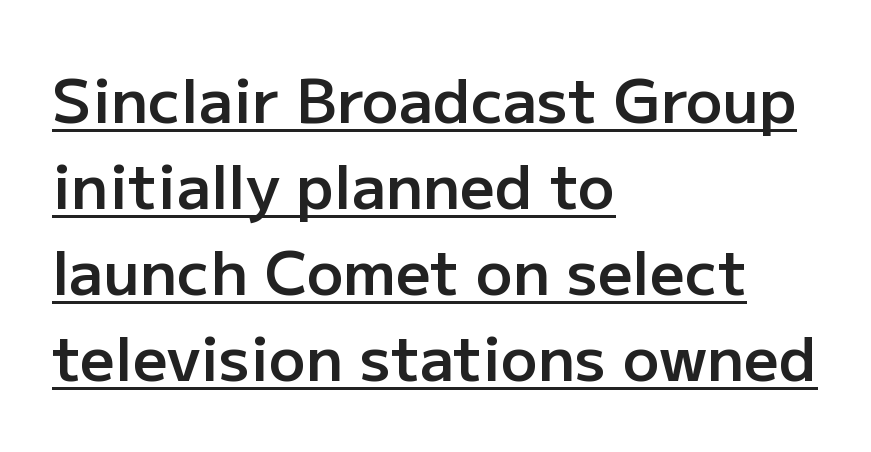
The image shows 61 px semibold sans-serif type, upright; set left-aligned, normal line spacing (1.41x), normal letter spacing, underlined; low stroke contrast and a medium x-height.
